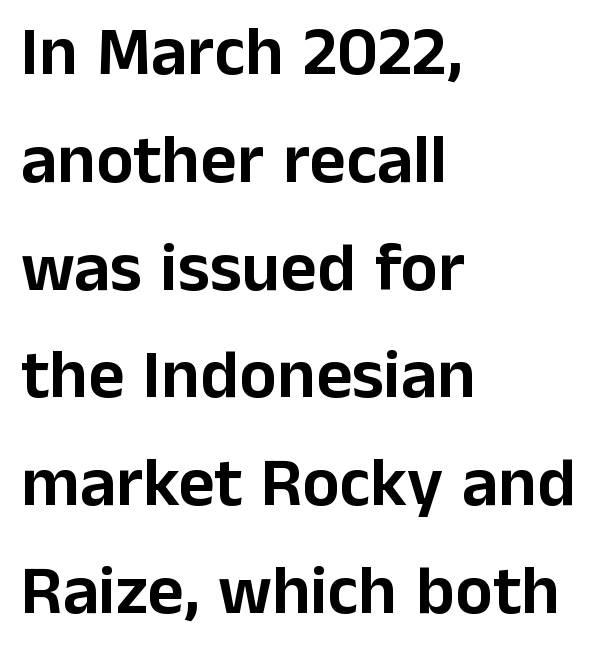
{"serif": "no", "italic": "no", "width": "normal", "stroke_contrast": "low", "x_height": "medium", "monospaced": "no", "underline": "no", "align": "left", "line_spacing": "normal", "line_spacing_ratio": 1.54, "letter_spacing": "normal", "letter_spacing_em": 0.0, "glyph_px": 70}
